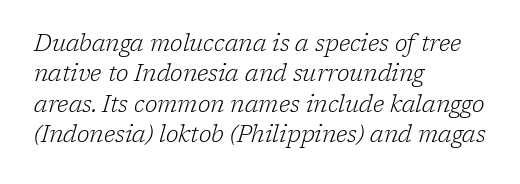
Each new line begins a customary step beneath the previous one. Between one letter and the next there's only the usual sliver of space. A quiet, ordinary-to-light weight characterises the typeface. Where is the straight margin? On the left. Designer's note — italics engaged. The baseline area is clear.
